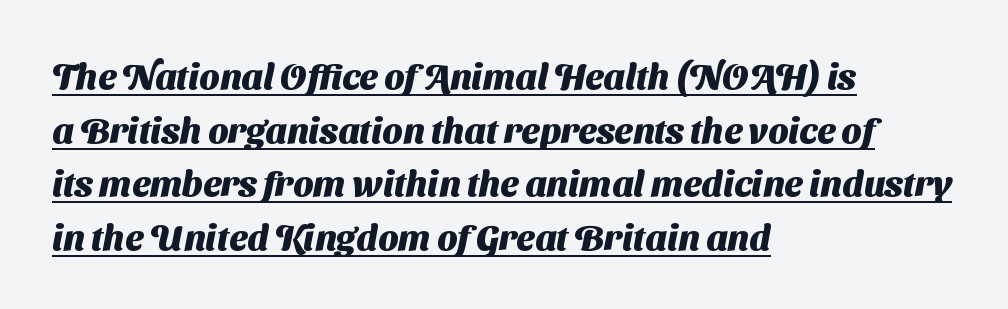
{"serif": "no", "bold": "yes", "weight": "heavy", "width": "normal", "stroke_contrast": "medium", "x_height": "medium", "monospaced": "no", "underline": "yes", "align": "left", "line_spacing": "normal", "line_spacing_ratio": 1.49, "letter_spacing": "normal", "letter_spacing_em": 0.0, "glyph_px": 36}
